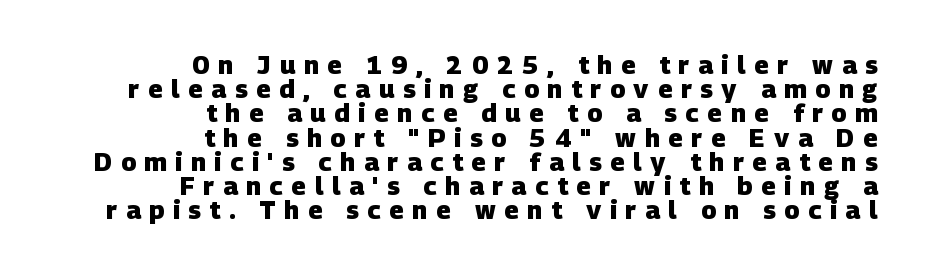
Q: Is the text bold? A: Yes.
Q: Is the text underlined? A: No.
Q: How is the paragraph aligned? A: Right-aligned.
Q: Is the spacing between letters normal or unusually wide? A: Unusually wide.
Q: Is the spacing between lines tight, normal or loose? A: Tight.
